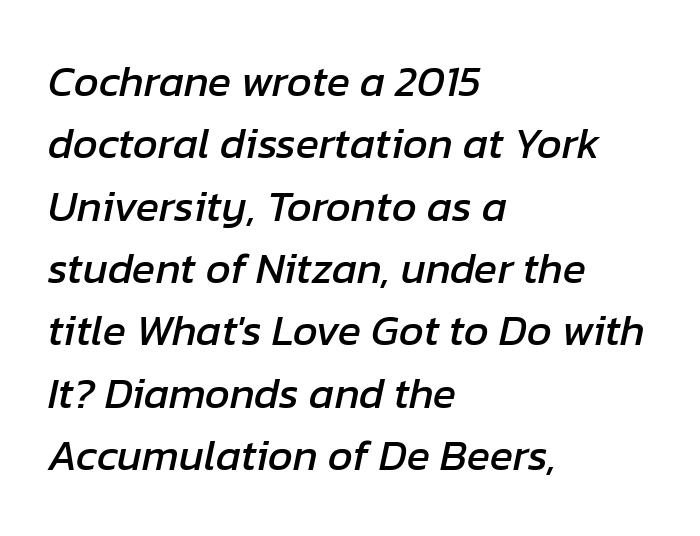
{"italic": "yes", "lean": "right", "slant_degrees": 12, "width": "normal", "stroke_contrast": "low", "x_height": "medium", "monospaced": "no", "underline": "no", "align": "left", "line_spacing": "normal", "line_spacing_ratio": 1.45, "letter_spacing": "normal", "letter_spacing_em": 0.0, "glyph_px": 43}
